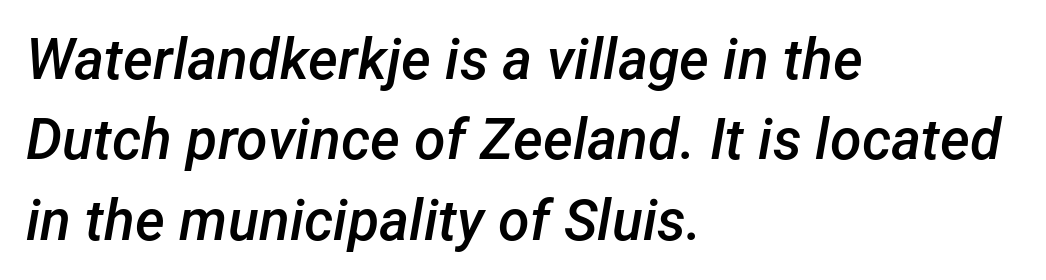
The image shows 57 px semibold type, italic (leaning right); set left-aligned, normal line spacing (1.41x), normal letter spacing, not underlined; low stroke contrast and a medium x-height.
